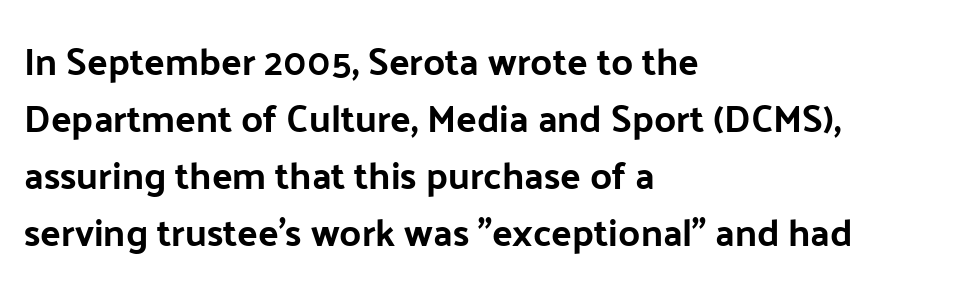
Here the designer chose a conventional face with non-uniform glyph widths. The text block is weighted toward the left margin, trailing off unevenly rightward. Each word holds together tightly as a unit, with standard inter-letter gaps. In terms of leading, this rendering sits right in the middle. No word sits above an underline.
